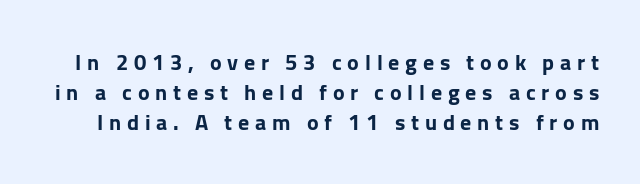
The image shows 22 px bold type, upright; set normal line spacing (1.36x), unusually wide letter spacing (+0.26 em), not underlined.
